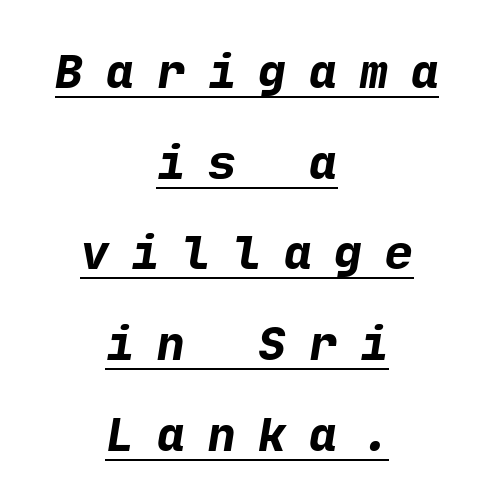
Tracking here is generous; glyphs stand well apart from one another. Loosely led — the rows are spread out. Emphasis by weight is at full strength: bold. Quick note: underline on.
